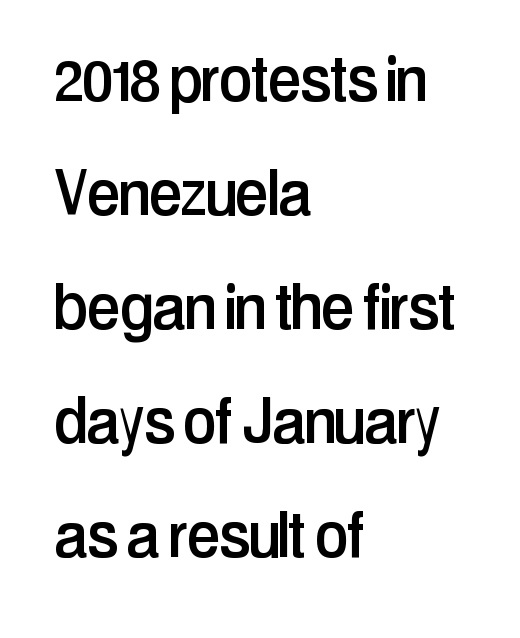
Q: Is the text italic (slanted)? A: No, it is upright.
Q: Is the typeface a serif or a sans-serif typeface? A: Sans-serif.
Q: Is the text underlined? A: No.
Q: How is the paragraph aligned? A: Left-aligned.
Q: Is the spacing between letters normal or unusually wide? A: Normal.
Q: Is the spacing between lines tight, normal or loose? A: Normal.
Q: Width (condensed, normal, or wide)? A: Condensed.
Q: Stroke contrast? A: Low.
Q: x-height? A: Medium.
Q: Monospaced? A: No.
